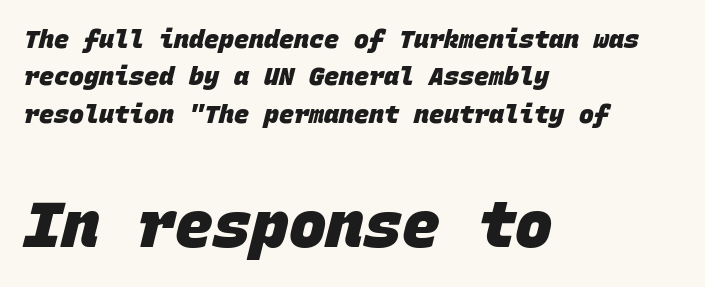
Q: Is the text bold? A: Yes.
Q: Is the typeface a serif or a sans-serif typeface? A: Sans-serif.
Q: Is the text underlined? A: No.
Q: How is the paragraph aligned? A: Left-aligned.
Q: Is the spacing between letters normal or unusually wide? A: Normal.
Q: Is the spacing between lines tight, normal or loose? A: Normal.
Q: Which block of text is set in a larger size, the first (top) or the second (bottom)? A: The second (bottom) one.
Q: Width (condensed, normal, or wide)? A: Normal.
Q: Stroke contrast? A: Low.
Q: x-height? A: Large.
Q: Monospaced? A: Yes.
